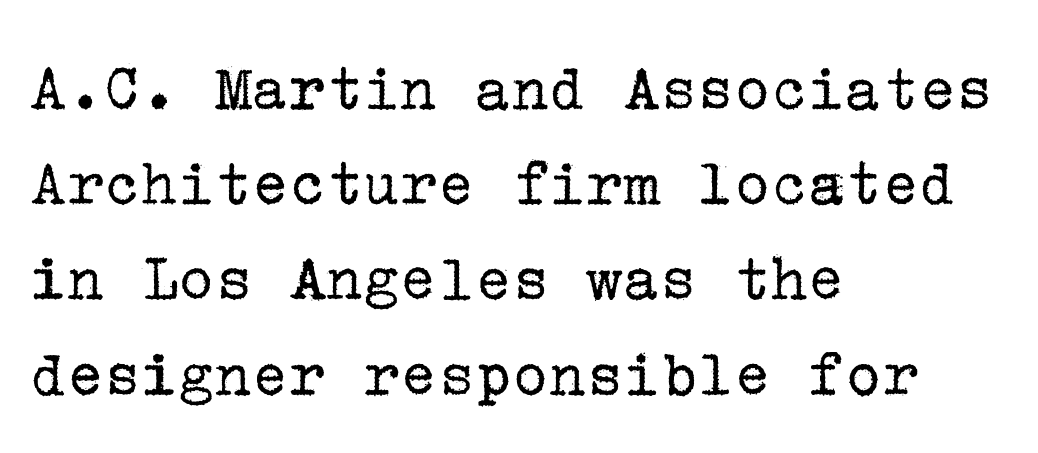
The image shows 69 px regular-weight serif type, upright; set left-aligned, normal line spacing (1.38x), normal letter spacing, not underlined; low stroke contrast and a medium x-height.
